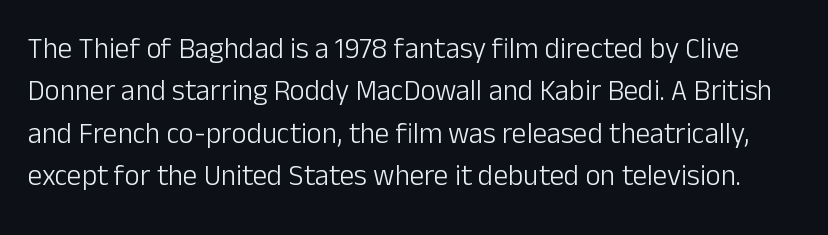
The image shows 29 px light sans-serif type, upright; set normal line spacing (1.46x), normal letter spacing, not underlined; low stroke contrast and a medium x-height.
